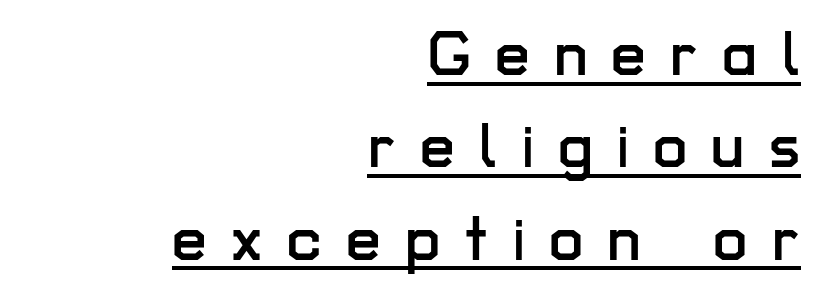
Q: Is the text italic (slanted)? A: No, it is upright.
Q: Is the typeface a serif or a sans-serif typeface? A: Sans-serif.
Q: Is the text underlined? A: Yes.
Q: How is the paragraph aligned? A: Right-aligned.
Q: Is the spacing between letters normal or unusually wide? A: Unusually wide.
Q: Is the spacing between lines tight, normal or loose? A: Normal.
Q: Width (condensed, normal, or wide)? A: Normal.
Q: Stroke contrast? A: Low.
Q: x-height? A: Medium.
Q: Monospaced? A: No.
